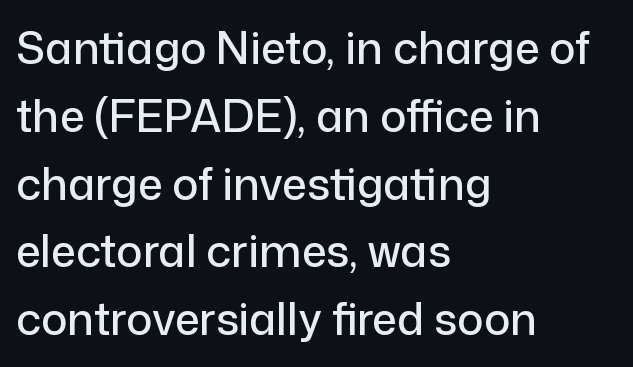
Q: Is the text italic (slanted)? A: No, it is upright.
Q: Is the typeface a serif or a sans-serif typeface? A: Sans-serif.
Q: Is the text underlined? A: No.
Q: How is the paragraph aligned? A: Left-aligned.
Q: Is the spacing between letters normal or unusually wide? A: Normal.
Q: Is the spacing between lines tight, normal or loose? A: Normal.
Q: Width (condensed, normal, or wide)? A: Normal.
Q: Stroke contrast? A: Low.
Q: x-height? A: Medium.
Q: Monospaced? A: No.
